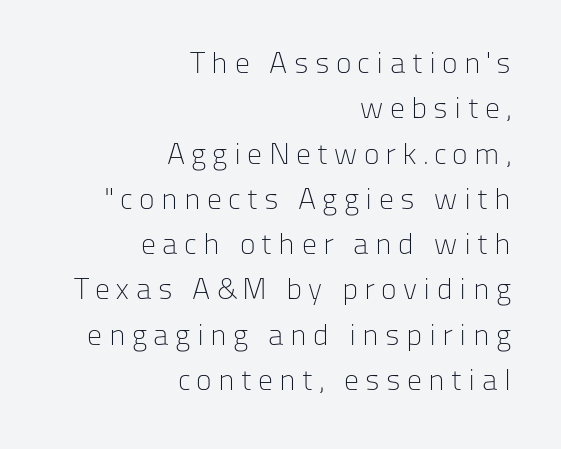
The image shows 30 px light sans-serif type, upright; set right-aligned, normal line spacing (1.51x), unusually wide letter spacing (+0.21 em), not underlined; low stroke contrast and a medium x-height.
